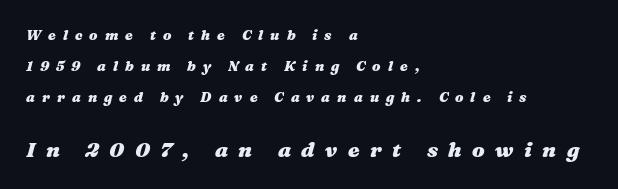
Q: Is the text bold? A: Yes.
Q: Is the text italic (slanted)? A: Yes, it leans right by about 16 degrees.
Q: Is the text underlined? A: No.
Q: How is the paragraph aligned? A: Left-aligned.
Q: Is the spacing between letters normal or unusually wide? A: Unusually wide.
Q: Is the spacing between lines tight, normal or loose? A: Loose.
Q: Which block of text is set in a larger size, the first (top) or the second (bottom)? A: The second (bottom) one.
